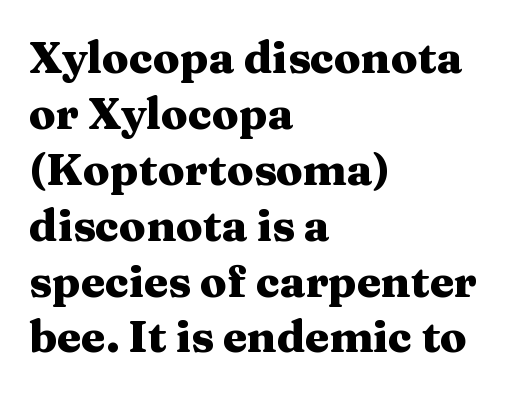
Q: Is the text bold? A: Yes.
Q: Is the text italic (slanted)? A: No, it is upright.
Q: Is the typeface a serif or a sans-serif typeface? A: Serif.
Q: Is the text underlined? A: No.
Q: How is the paragraph aligned? A: Left-aligned.
Q: Is the spacing between letters normal or unusually wide? A: Normal.
Q: Is the spacing between lines tight, normal or loose? A: Normal.
Q: Width (condensed, normal, or wide)? A: Wide.
Q: Stroke contrast? A: Medium.
Q: x-height? A: Medium.
Q: Monospaced? A: No.
